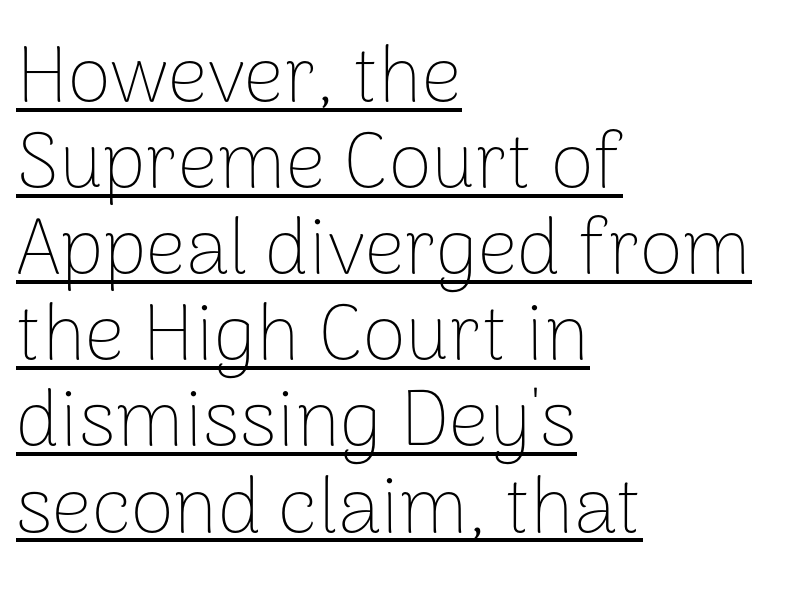
Is the letter spacing exaggerated? No — it looks like the ordinary default. Ordinary non-slanted type is in use. Serif or sans? Sans — the stroke terminals are bare. These characters rest on top of a visible drawn line. Note the varied advance widths — an 'i' is clearly narrower than an 'm'. Horizontal alignment here is leftward, the default for most running prose.
